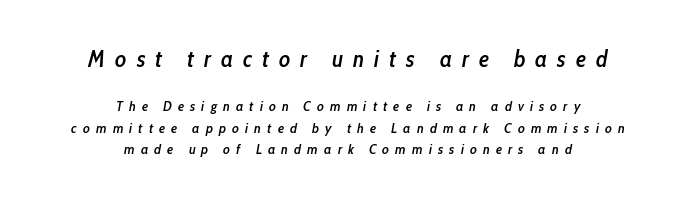
The image shows 23 px text type, italic (leaning right); set centered, normal line spacing (1.52x), unusually wide letter spacing (+0.44 em), not underlined; the first (top) block is 1.64x larger.
